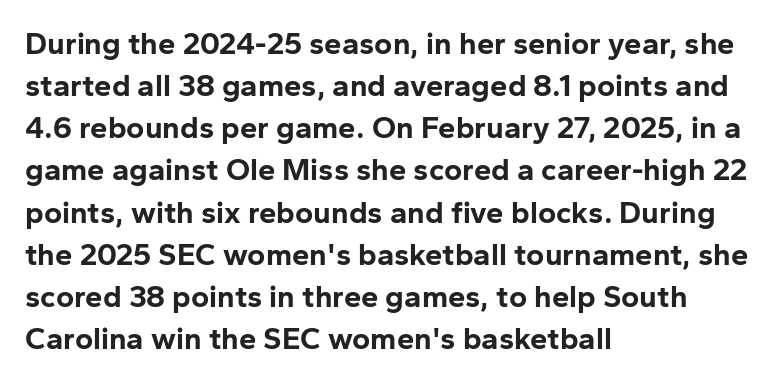
You can tell it's not italic because the verticals are truly vertical. The rows are spaced the way most documents space them. The type is set solid horizontally, with unmodified tracking. Clear beneath every line of the passage.
